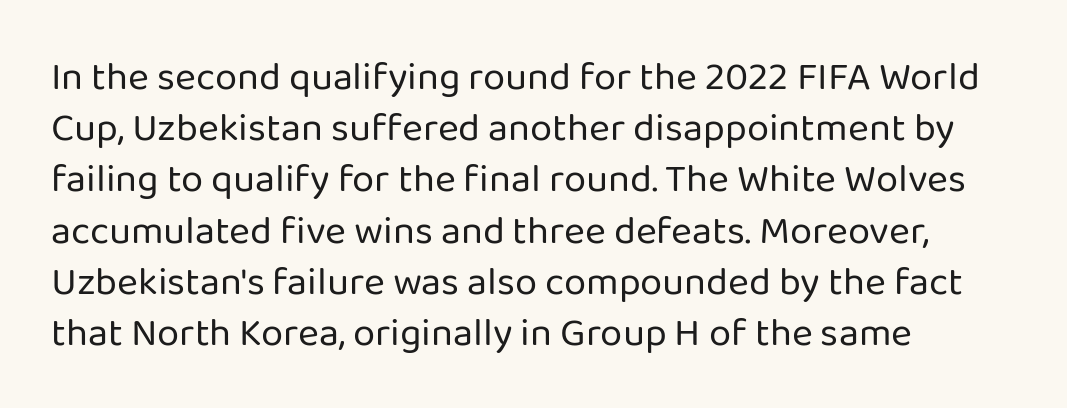
The image shows 40 px regular-weight sans-serif type, upright; set left-aligned, normal line spacing (1.28x), normal letter spacing, not underlined; low stroke contrast and a medium x-height.
